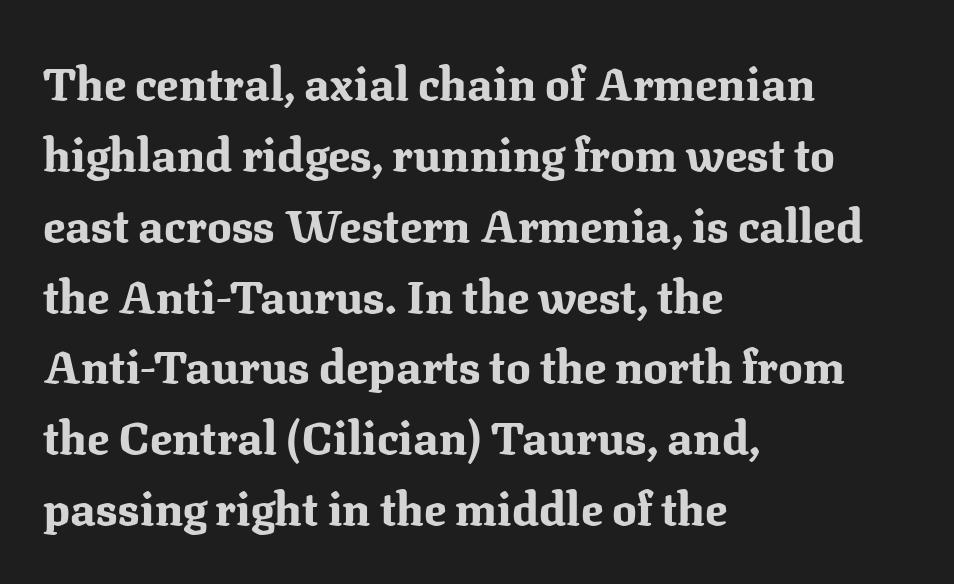
{"serif": "yes", "italic": "no", "bold": "yes", "weight": "bold", "width": "normal", "stroke_contrast": "medium", "x_height": "medium", "monospaced": "no", "underline": "no", "align": "left", "line_spacing": "normal", "line_spacing_ratio": 1.54, "letter_spacing": "normal", "letter_spacing_em": 0.0, "glyph_px": 46}
